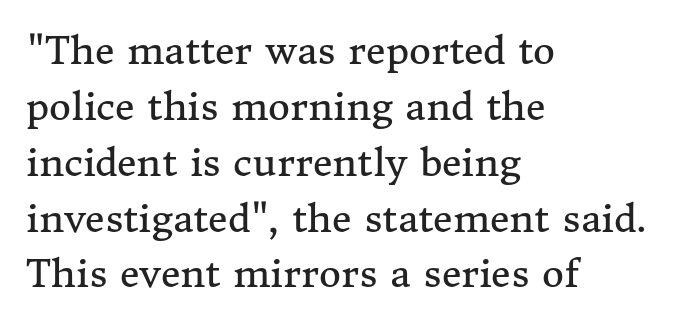
You can tell it's not italic because the verticals are truly vertical. You could call the tracking neutral — neither tight nor loose. The rendering uses natural spacing where letterforms have individual widths. Leading: standard.
